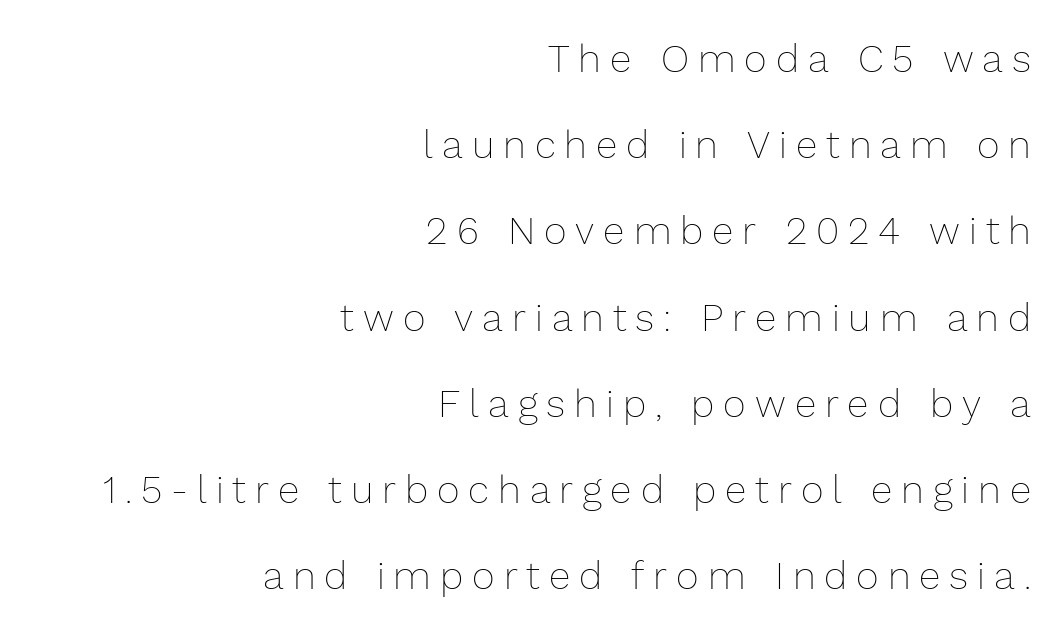
The image shows 39 px thin type, upright; set right-aligned, loose line spacing (2.21x), unusually wide letter spacing (+0.23 em), not underlined; low stroke contrast and a medium x-height.
